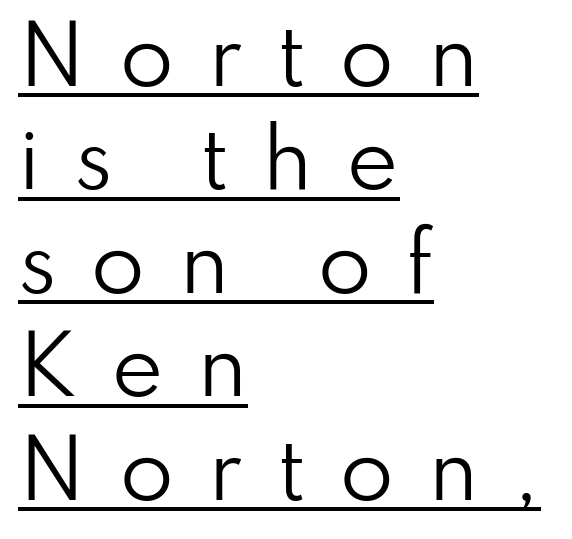
Substantial extra tracking has been applied to these lines. Horizontally, the lines are justified to the leading edge only. Counters stay open thanks to moderate or lighter strokes. I'd call this a sans setting — the letters go barefoot. Proportional: the letters do not fall into vertical columns. A roman cut, with each character standing at attention.
